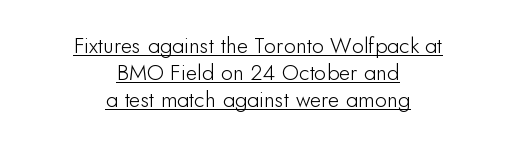
{"italic": "no", "underline": "yes", "align": "center", "line_spacing_ratio": 1.22, "letter_spacing": "normal", "letter_spacing_em": 0.0, "glyph_px": 22}
